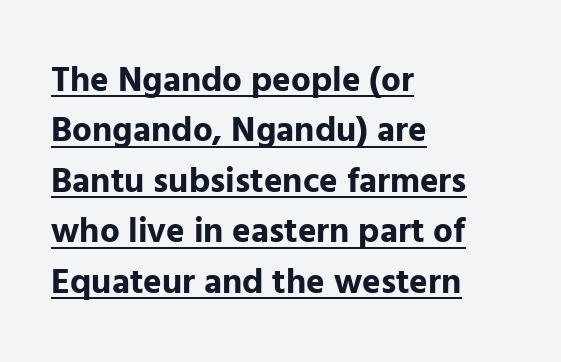
A sans-serif font was chosen for this passage. The passage shown is underscored from start to finish. Regarding leading, the lines here are spaced in the standard way. It's the straight-up-and-down kind of type.
